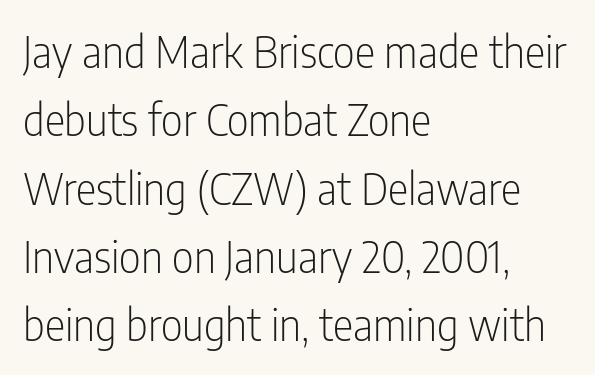
Q: Is the text bold? A: No.
Q: Is the text italic (slanted)? A: No, it is upright.
Q: Is the typeface a serif or a sans-serif typeface? A: Sans-serif.
Q: Is the text underlined? A: No.
Q: How is the paragraph aligned? A: Left-aligned.
Q: Is the spacing between letters normal or unusually wide? A: Normal.
Q: Is the spacing between lines tight, normal or loose? A: Normal.
Q: Width (condensed, normal, or wide)? A: Condensed.
Q: Stroke contrast? A: Low.
Q: x-height? A: Medium.
Q: Monospaced? A: No.
